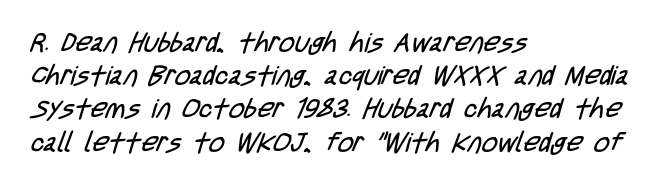
{"bold": "no", "underline": "no", "align": "left", "line_spacing_ratio": 1.23, "letter_spacing": "normal", "letter_spacing_em": 0.0, "glyph_px": 27}
